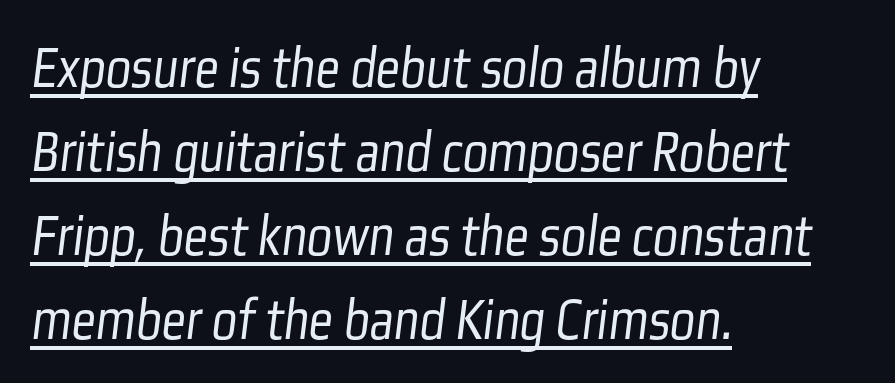
The image shows 60 px light, condensed sans-serif type; set left-aligned, normal line spacing (1.4x), normal letter spacing, underlined; low stroke contrast and a medium x-height.
